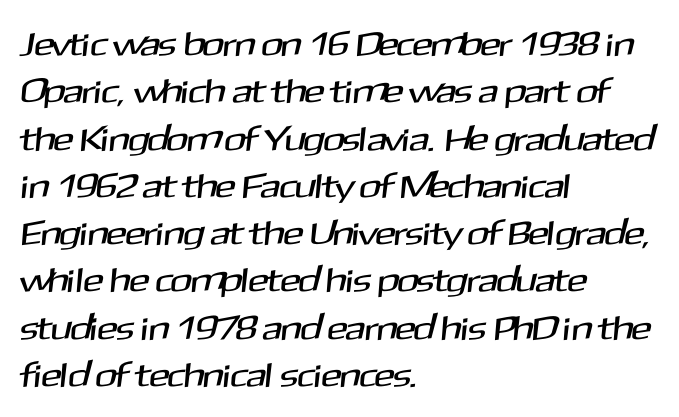
Glance below the letters and you will spot only blank space. Examine the stroke ends and you'll find no serifs. The lines are quadded left. Reading down the column, the eye jumps a familiar distance to each next line.
